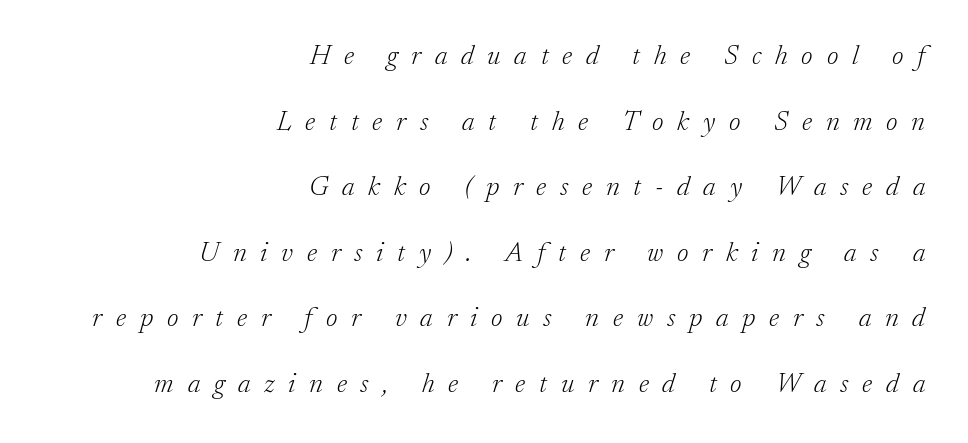
The image shows 28 px light serif type, italic (leaning right); set right-aligned, loose line spacing (2.34x), unusually wide letter spacing (+0.49 em), not underlined; low stroke contrast and a small x-height.
